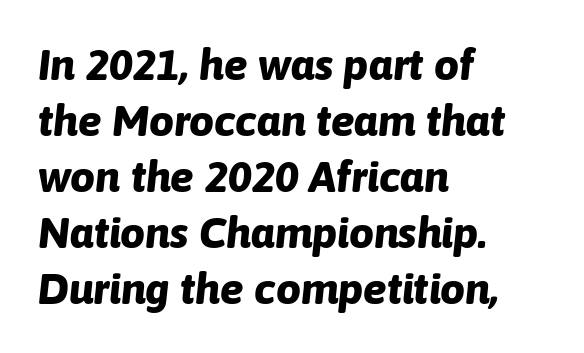
The image shows 44 px bold type, italic (leaning right); set left-aligned, normal line spacing (1.27x), normal letter spacing, not underlined; low stroke contrast and a medium x-height.
